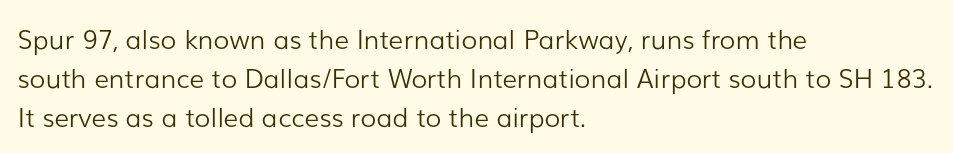
Each new line begins a customary step beneath the previous one. Students, note that the glyphs here touch the page at normal intervals. Letters rest on an invisible, unmarked baseline. Posture: upright roman.
